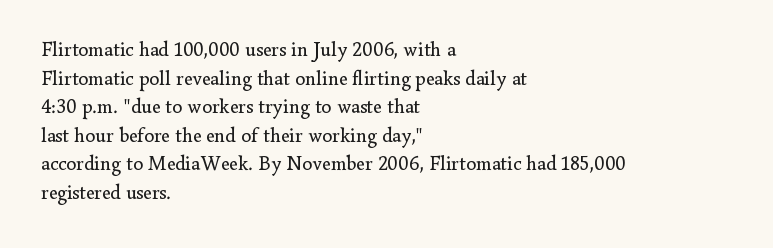
{"italic": "no", "bold": "no", "underline": "no", "align": "left", "line_spacing": "normal", "line_spacing_ratio": 1.43, "letter_spacing": "normal", "letter_spacing_em": 0.0, "glyph_px": 20}
